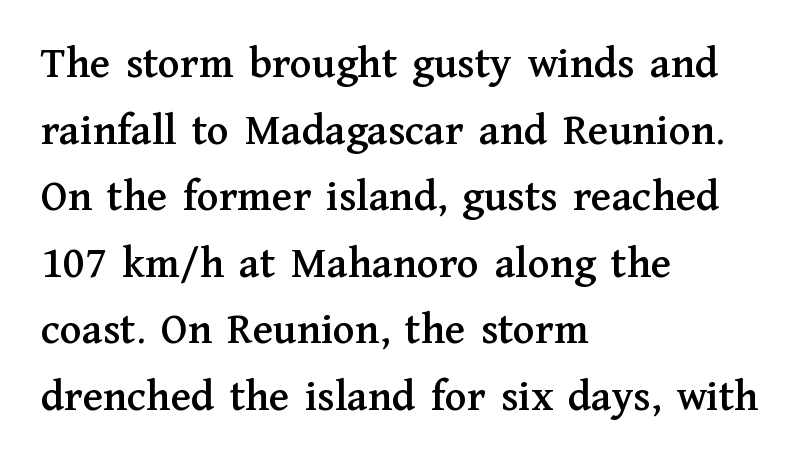
{"serif": "yes", "italic": "no", "width": "normal", "stroke_contrast": "medium", "x_height": "medium", "monospaced": "no", "underline": "no", "align": "left", "line_spacing": "normal", "line_spacing_ratio": 1.48, "letter_spacing": "normal", "letter_spacing_em": 0.0, "glyph_px": 45}
